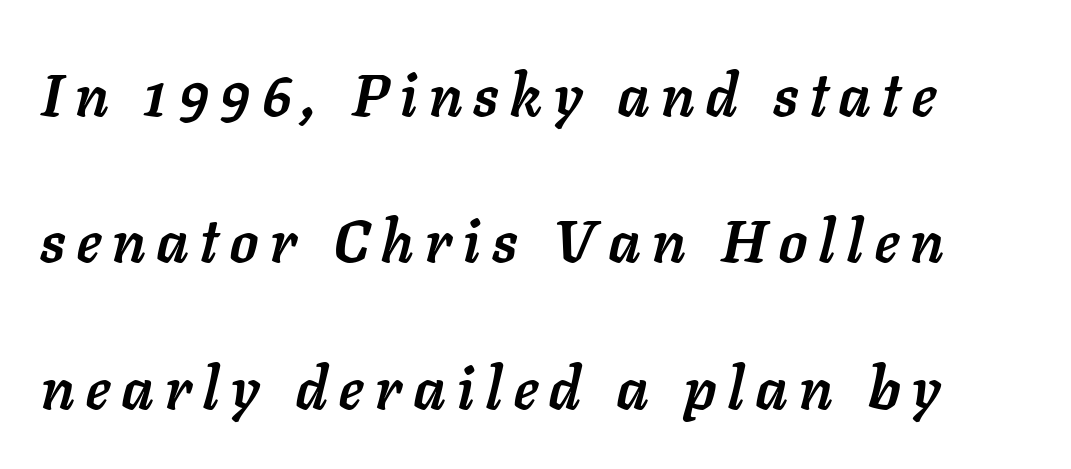
The image shows 60 px semibold type, italic (leaning right); set loose line spacing (2.44x), unusually wide letter spacing (+0.2 em), not underlined; low stroke contrast and a medium x-height.
